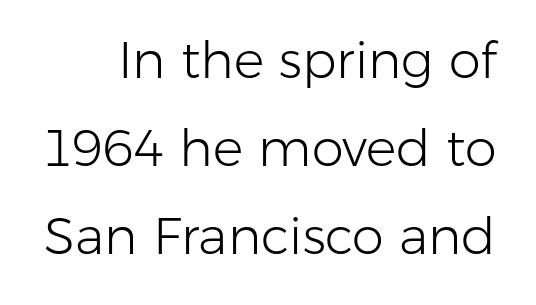
Q: Is the text bold? A: No.
Q: Is the text italic (slanted)? A: No, it is upright.
Q: Is the typeface a serif or a sans-serif typeface? A: Sans-serif.
Q: Is the text underlined? A: No.
Q: Is the spacing between letters normal or unusually wide? A: Normal.
Q: Width (condensed, normal, or wide)? A: Normal.
Q: Stroke contrast? A: Low.
Q: x-height? A: Medium.
Q: Monospaced? A: No.
